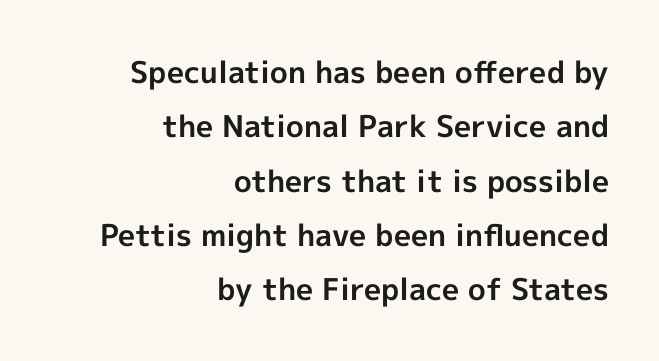
{"serif": "no", "italic": "no", "bold": "yes", "weight": "bold", "width": "normal", "x_height": "medium", "monospaced": "no", "underline": "no", "align": "right", "line_spacing_ratio": 1.81, "letter_spacing": "normal", "letter_spacing_em": 0.0, "glyph_px": 30}
